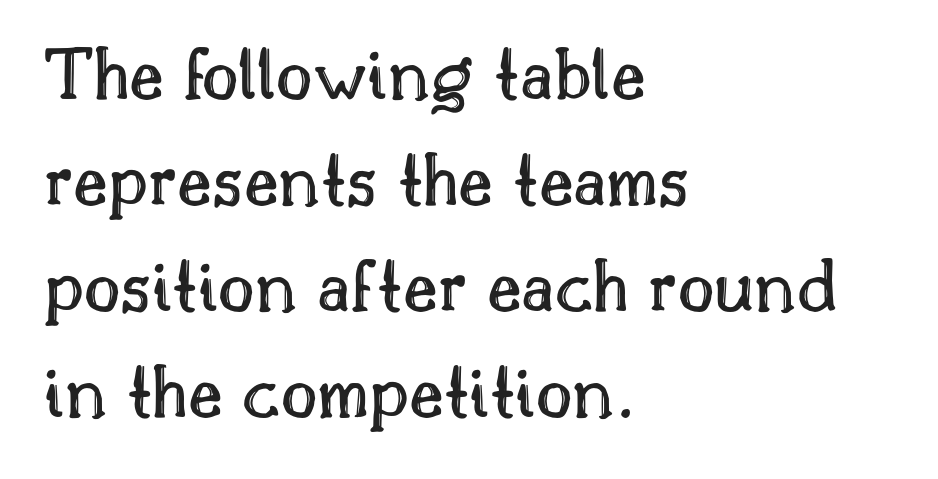
The image shows 79 px text type, upright; set left-aligned, normal line spacing (1.34x), normal letter spacing, not underlined; a small x-height.
